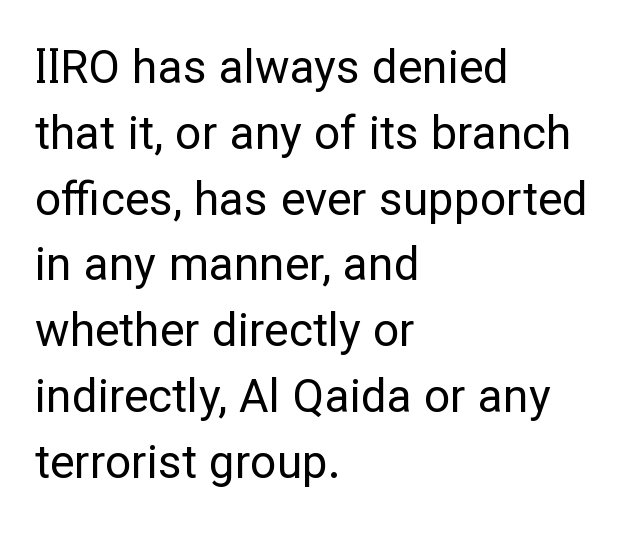
{"serif": "no", "italic": "no", "bold": "no", "weight": "regular", "width": "normal", "stroke_contrast": "low", "x_height": "medium", "monospaced": "no", "underline": "no", "align": "left", "line_spacing": "normal", "line_spacing_ratio": 1.43, "letter_spacing": "normal", "letter_spacing_em": 0.0, "glyph_px": 46}
